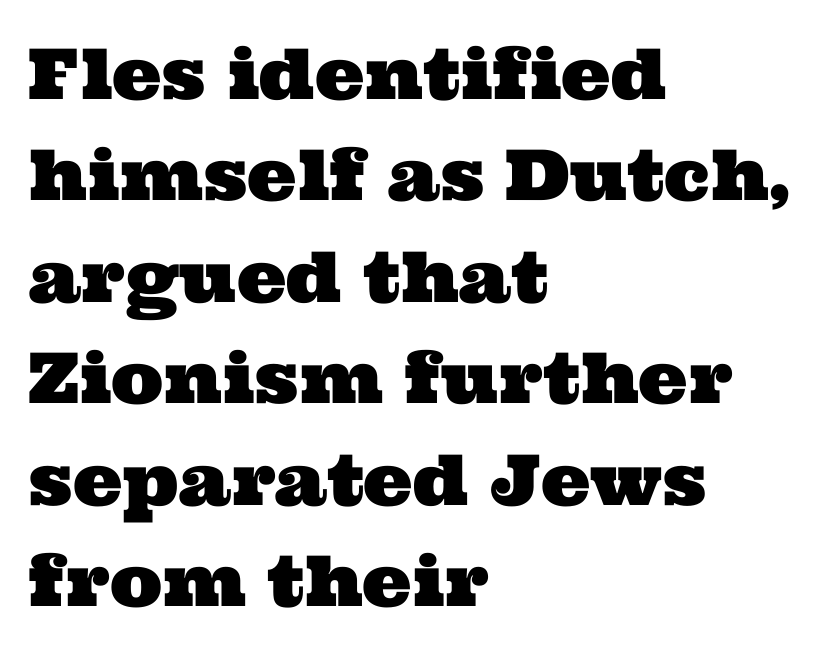
Q: Is the typeface a serif or a sans-serif typeface? A: Serif.
Q: Is the text underlined? A: No.
Q: How is the paragraph aligned? A: Left-aligned.
Q: Is the spacing between letters normal or unusually wide? A: Normal.
Q: Is the spacing between lines tight, normal or loose? A: Normal.
Q: Width (condensed, normal, or wide)? A: Wide.
Q: Stroke contrast? A: Medium.
Q: x-height? A: Medium.
Q: Monospaced? A: No.
